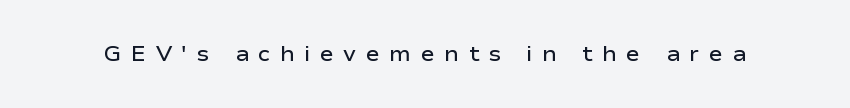
{"italic": "no", "bold": "semi", "underline": "no", "letter_spacing": "wide", "letter_spacing_em": 0.45, "glyph_px": 21}
